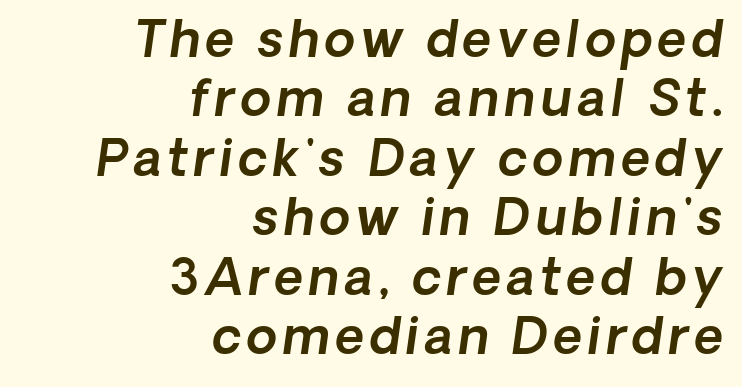
Leftover space on each line is placed entirely before the opening word. Grotesque or geometric, the face here clearly has no serifs. Looks like regular typesetting: each glyph gets only the width it needs. The space directly below the letters is spotless.
